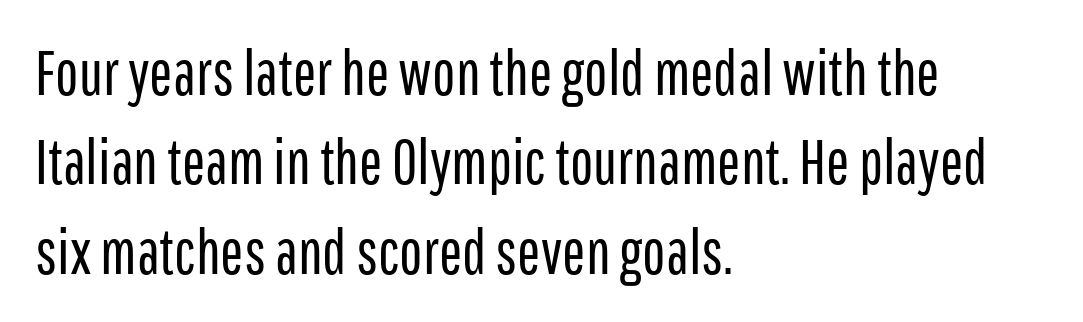
{"serif": "no", "italic": "no", "bold": "no", "weight": "regular", "width": "condensed", "stroke_contrast": "low", "x_height": "medium", "monospaced": "no", "underline": "no", "align": "left", "line_spacing": "normal", "line_spacing_ratio": 1.44, "letter_spacing": "normal", "letter_spacing_em": 0.0, "glyph_px": 62}
